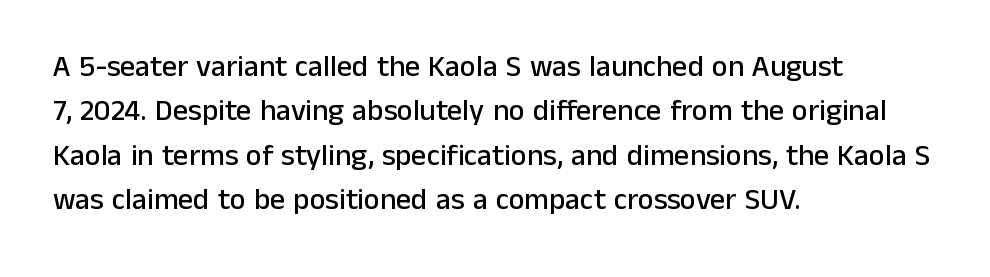
Q: Is the text italic (slanted)? A: No, it is upright.
Q: Is the typeface a serif or a sans-serif typeface? A: Sans-serif.
Q: Is the text underlined? A: No.
Q: How is the paragraph aligned? A: Left-aligned.
Q: Is the spacing between letters normal or unusually wide? A: Normal.
Q: Is the spacing between lines tight, normal or loose? A: Normal.
Q: Width (condensed, normal, or wide)? A: Normal.
Q: Stroke contrast? A: Low.
Q: x-height? A: Medium.
Q: Monospaced? A: No.
